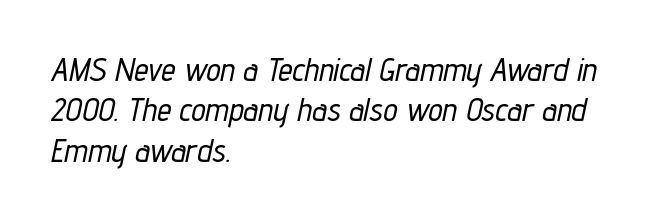
{"italic": "yes", "lean": "right", "slant_degrees": 12, "width": "condensed", "stroke_contrast": "low", "x_height": "medium", "monospaced": "no", "underline": "no", "align": "left", "line_spacing": "normal", "line_spacing_ratio": 1.26, "letter_spacing": "normal", "letter_spacing_em": 0.0, "glyph_px": 32}
